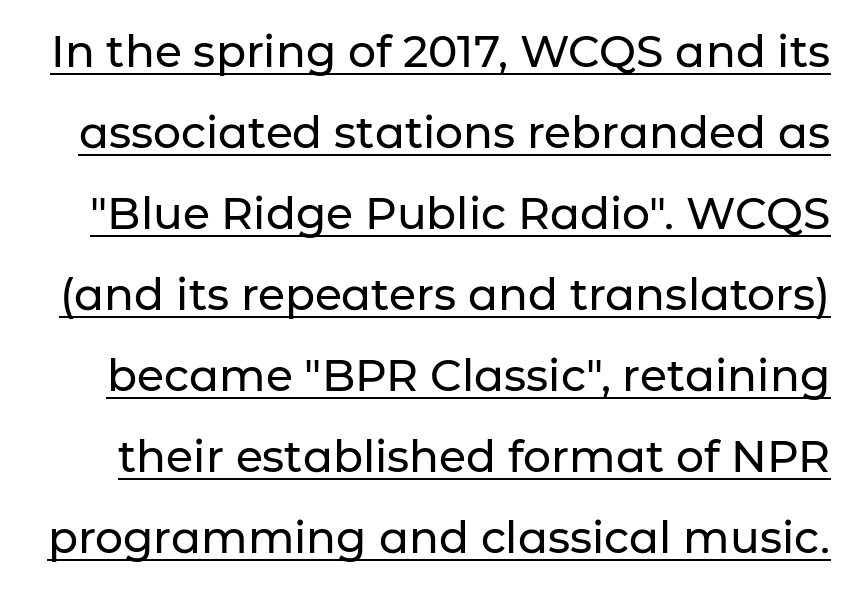
Underlined type. Short note: letters normally spaced. Notice how the stems are strictly vertical — no italics here. You can tell from the bare stems that sans-serif type was used. Looks like regular typesetting: each glyph gets only the width it needs.
